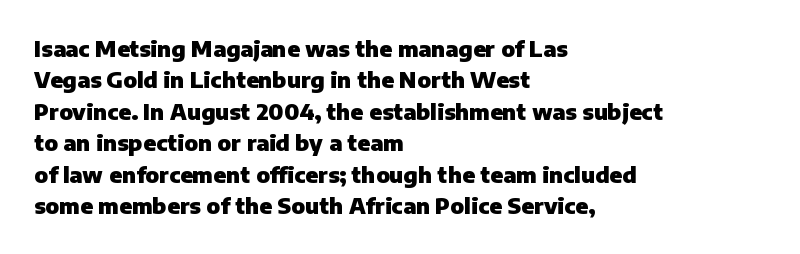
Q: Is the text bold? A: Yes.
Q: Is the text italic (slanted)? A: No, it is upright.
Q: Is the text underlined? A: No.
Q: How is the paragraph aligned? A: Left-aligned.
Q: Is the spacing between letters normal or unusually wide? A: Normal.
Q: Is the spacing between lines tight, normal or loose? A: Normal.
